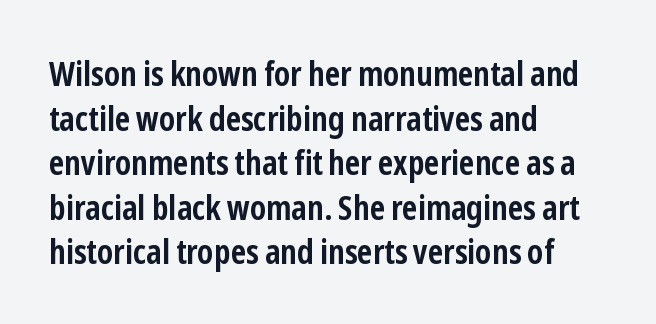
The image shows 34 px semibold, condensed sans-serif type, upright; set left-aligned, normal line spacing (1.31x), normal letter spacing, not underlined; low stroke contrast and a medium x-height.
